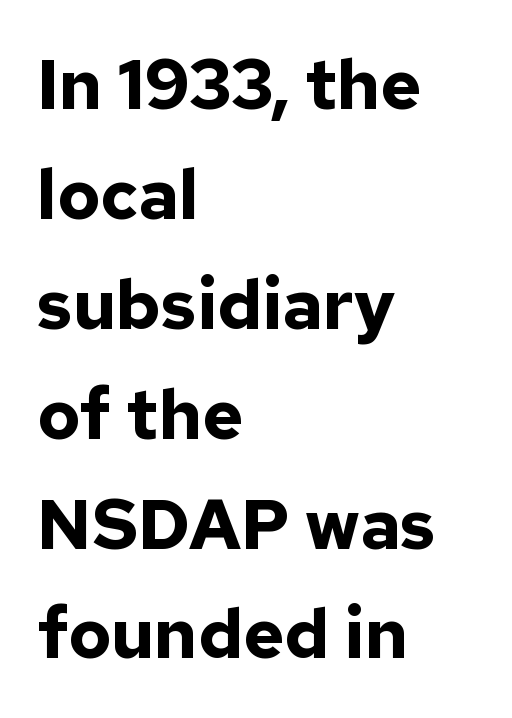
The image shows 70 px bold sans-serif type, upright; set left-aligned, normal line spacing (1.57x), normal letter spacing, not underlined; low stroke contrast and a medium x-height.
